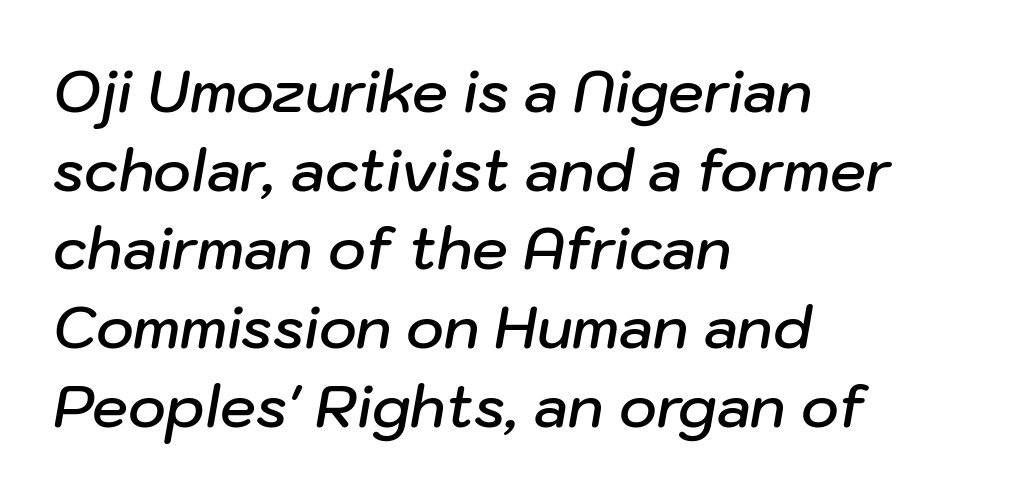
Q: Is the text bold? A: Semi-bold.
Q: Is the text italic (slanted)? A: Yes, it leans right by about 10 degrees.
Q: Is the text underlined? A: No.
Q: How is the paragraph aligned? A: Left-aligned.
Q: Is the spacing between letters normal or unusually wide? A: Normal.
Q: Is the spacing between lines tight, normal or loose? A: Normal.
Q: Width (condensed, normal, or wide)? A: Normal.
Q: Stroke contrast? A: Low.
Q: x-height? A: Medium.
Q: Monospaced? A: No.
